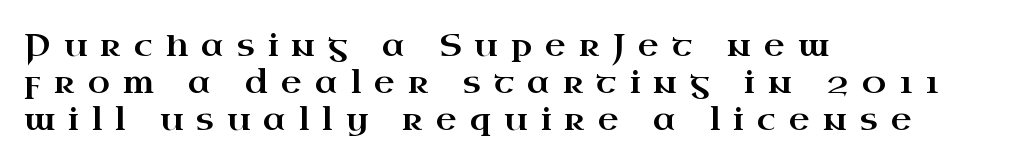
{"serif": "yes", "italic": "no", "width": "wide", "stroke_contrast": "high", "x_height": "small", "monospaced": "no", "underline": "no", "align": "left", "line_spacing": "tight", "line_spacing_ratio": 1.15, "letter_spacing": "wide", "letter_spacing_em": 0.41, "glyph_px": 32}
